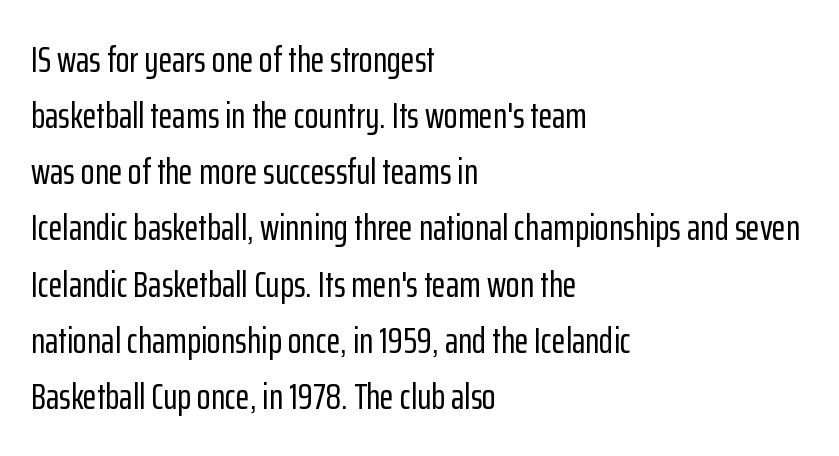
These lines are composed in type without serifs. No word sits above an underline. The font's upright variant was chosen for this text. Each letter keeps its own natural width here, so spacing adapts to shape. Characters follow at the spacing the type designer built in.
